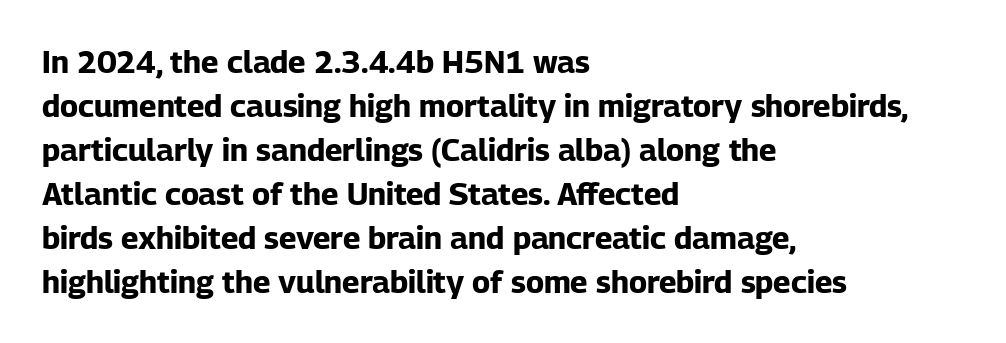
{"serif": "no", "italic": "no", "bold": "yes", "weight": "bold", "width": "normal", "stroke_contrast": "low", "x_height": "medium", "monospaced": "no", "underline": "no", "align": "left", "line_spacing": "normal", "line_spacing_ratio": 1.42, "letter_spacing": "normal", "letter_spacing_em": 0.0, "glyph_px": 31}
